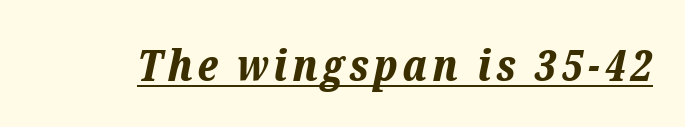
Each letter keeps its own natural width here, so spacing adapts to shape. Characters are canted at an angle relative to the baseline's perpendicular. Weight: bold. Does a line run under the words? Yes, clearly.
